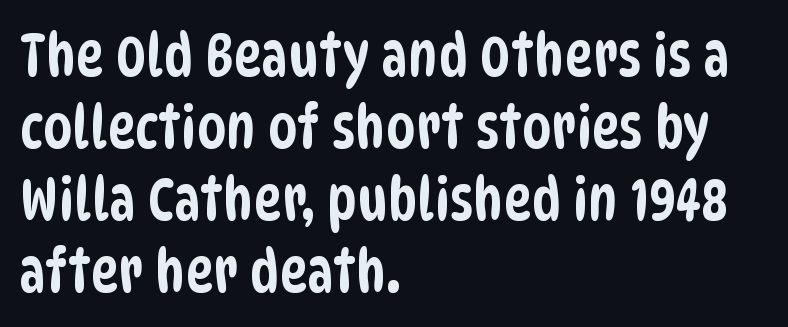
Letter spacing: default. Alignment: flush left. Glance below the letters and you will spot only blank space. Look at the bottom of the vertical strokes: they stop flat, with no serifs. Varying glyph widths throughout — classic text-font behaviour.
